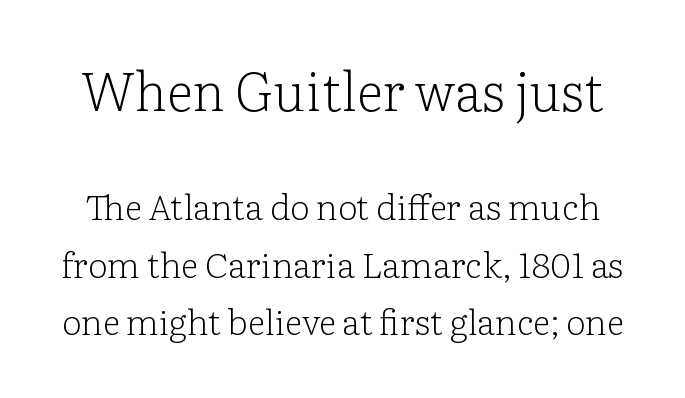
If you drew a line through each stem, it would be perfectly vertical. Regular leading. Weight: regular or lighter. The baseline area is clear.
